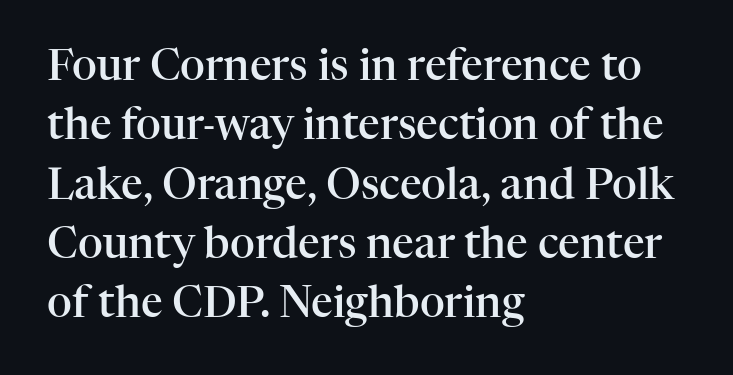
Q: Is the text bold? A: Semi-bold.
Q: Is the text italic (slanted)? A: No, it is upright.
Q: Is the typeface a serif or a sans-serif typeface? A: Serif.
Q: Is the text underlined? A: No.
Q: How is the paragraph aligned? A: Left-aligned.
Q: Is the spacing between letters normal or unusually wide? A: Normal.
Q: Is the spacing between lines tight, normal or loose? A: Normal.
Q: Width (condensed, normal, or wide)? A: Normal.
Q: Stroke contrast? A: High.
Q: x-height? A: Medium.
Q: Monospaced? A: No.
